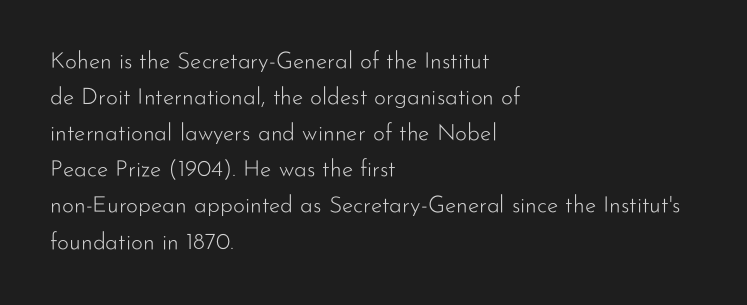
The image shows 23 px text type, upright; set left-aligned, normal line spacing (1.57x), normal letter spacing, not underlined.
